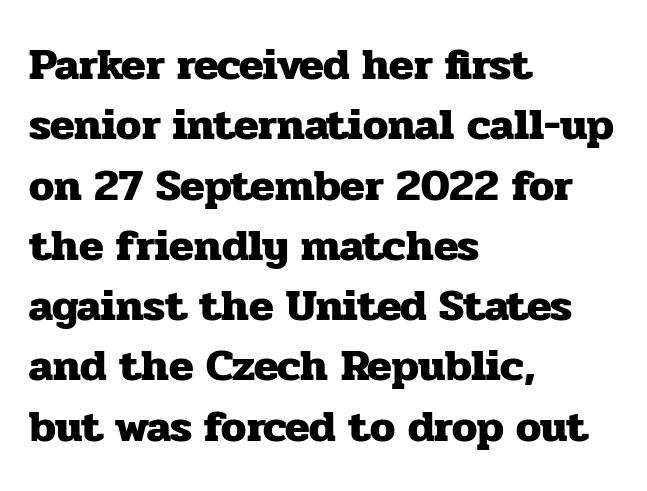
Anything drawn beneath the words? Only blank space. These lines keep a tight, regular rhythm from letter to letter. Quick note: interline space is typical. This sample uses a serif face. The lines in this sample share a left origin and differ only in where they stop.
